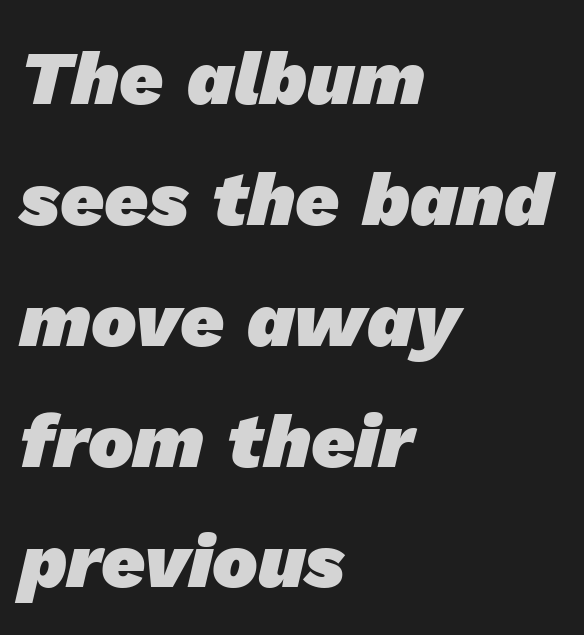
The passage shown has conventional tracking throughout. Heavy-handed strokes throughout: this text is bold. Clear beneath every line of the passage. Is this a sans? Yes — the strokes have no serifs. Compared with typical paragraphs, the rows here are spaced about the same.
